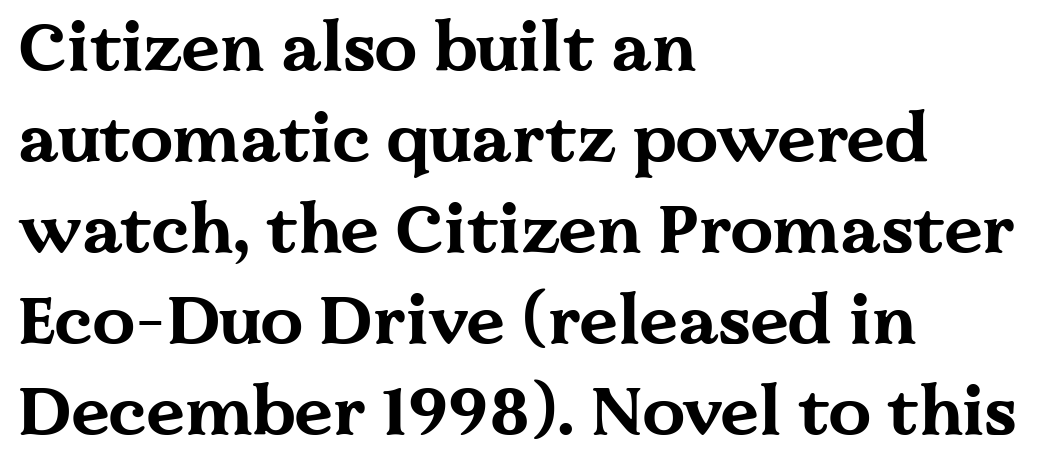
The image shows 68 px bold, wide serif type, upright; set left-aligned, normal line spacing (1.34x), normal letter spacing, not underlined; medium stroke contrast and a medium x-height.
